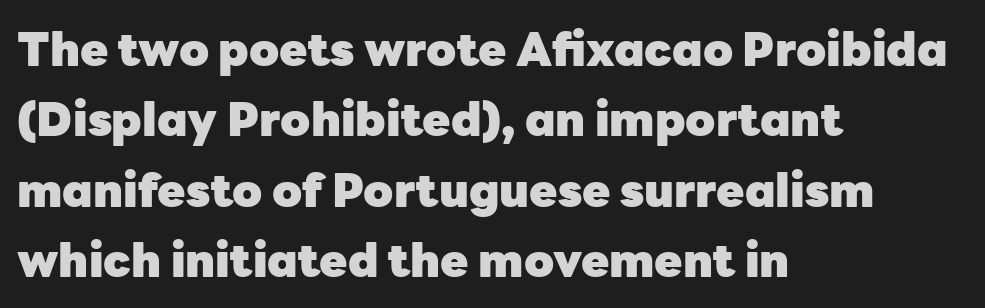
{"serif": "no", "italic": "no", "bold": "yes", "weight": "heavy", "width": "normal", "stroke_contrast": "low", "x_height": "medium", "monospaced": "no", "underline": "no", "align": "left", "line_spacing": "normal", "line_spacing_ratio": 1.53, "letter_spacing": "normal", "letter_spacing_em": 0.0, "glyph_px": 46}
